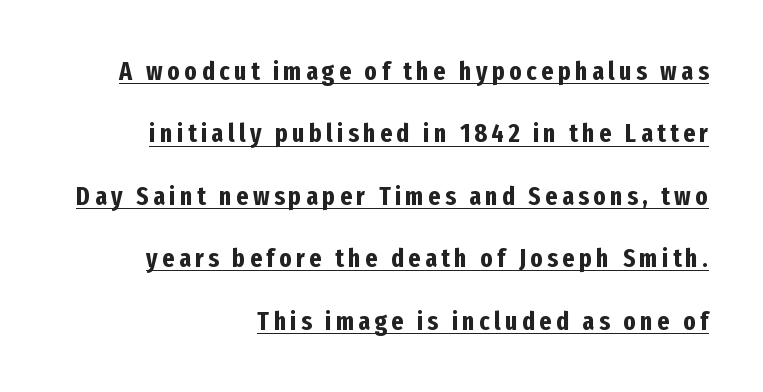
Q: Is the text bold? A: Yes.
Q: Is the text italic (slanted)? A: No, it is upright.
Q: Is the text underlined? A: Yes.
Q: How is the paragraph aligned? A: Right-aligned.
Q: Is the spacing between lines tight, normal or loose? A: Loose.
